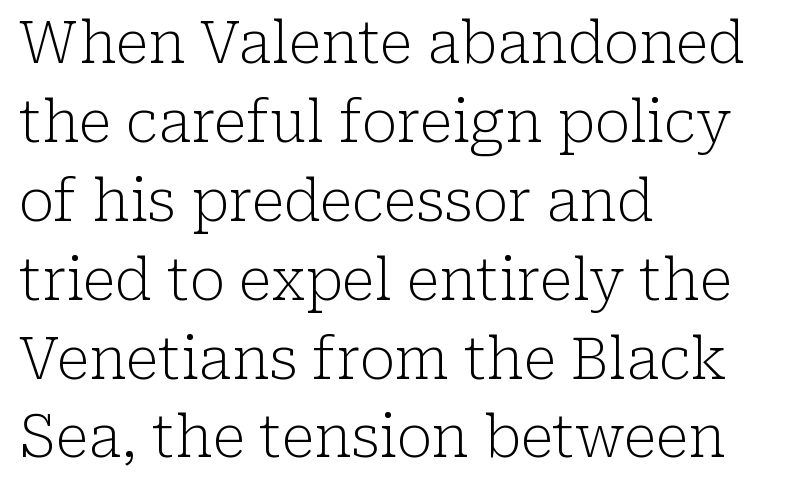
Q: Is the text bold? A: No.
Q: Is the text italic (slanted)? A: No, it is upright.
Q: Is the typeface a serif or a sans-serif typeface? A: Serif.
Q: Is the text underlined? A: No.
Q: How is the paragraph aligned? A: Left-aligned.
Q: Is the spacing between letters normal or unusually wide? A: Normal.
Q: Is the spacing between lines tight, normal or loose? A: Normal.
Q: Width (condensed, normal, or wide)? A: Normal.
Q: Stroke contrast? A: Low.
Q: x-height? A: Medium.
Q: Monospaced? A: No.
